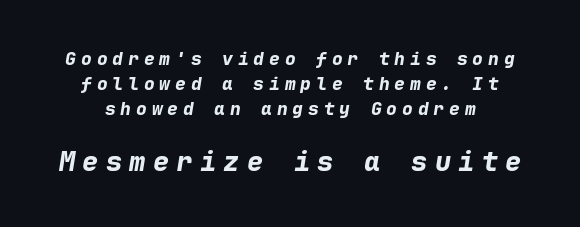
This rendering widens character spacing well past its baseline value. Horizontal bands of white between lines are of average thickness. Slanted lettering throughout. Check the space under the baseline: it is left empty.
